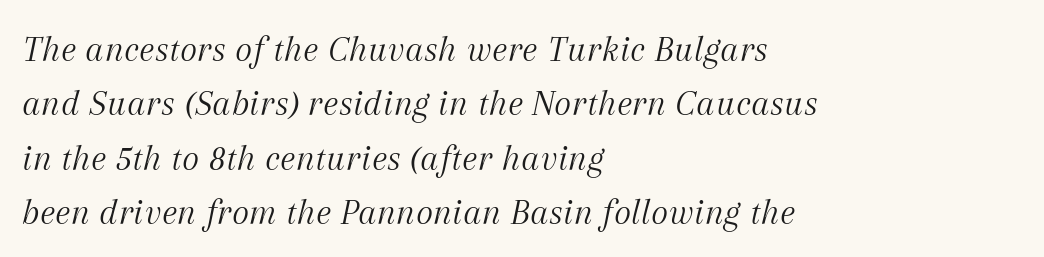
Q: Is the text bold? A: No.
Q: Is the text italic (slanted)? A: Yes, it leans right by about 12 degrees.
Q: Is the typeface a serif or a sans-serif typeface? A: Serif.
Q: Is the text underlined? A: No.
Q: How is the paragraph aligned? A: Left-aligned.
Q: Is the spacing between letters normal or unusually wide? A: Normal.
Q: Is the spacing between lines tight, normal or loose? A: Normal.
Q: Width (condensed, normal, or wide)? A: Normal.
Q: Stroke contrast? A: Medium.
Q: x-height? A: Medium.
Q: Monospaced? A: No.
